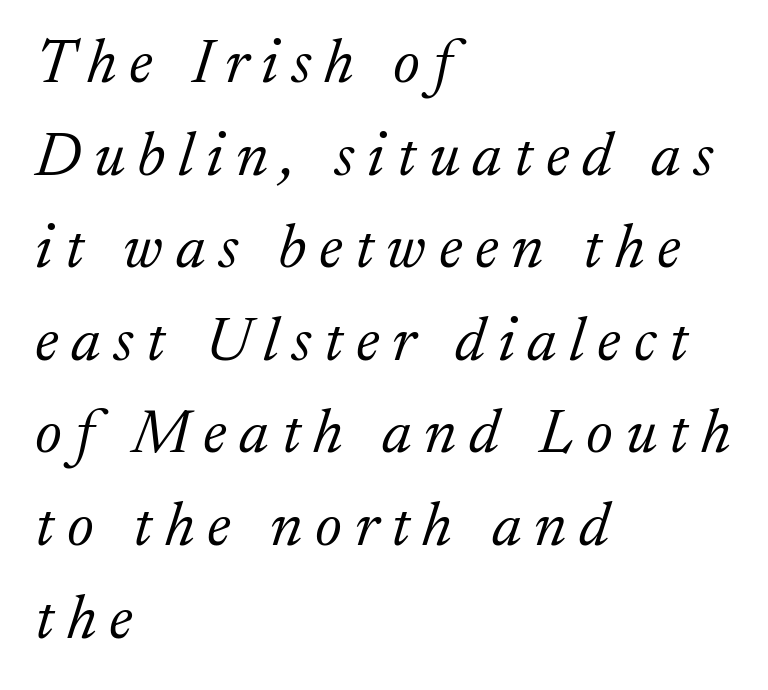
Q: Is the text bold? A: No.
Q: Is the text italic (slanted)? A: Yes, it leans right by about 17 degrees.
Q: Is the typeface a serif or a sans-serif typeface? A: Serif.
Q: Is the text underlined? A: No.
Q: How is the paragraph aligned? A: Left-aligned.
Q: Is the spacing between letters normal or unusually wide? A: Unusually wide.
Q: Is the spacing between lines tight, normal or loose? A: Normal.
Q: Width (condensed, normal, or wide)? A: Normal.
Q: Stroke contrast? A: Low.
Q: x-height? A: Medium.
Q: Monospaced? A: No.
